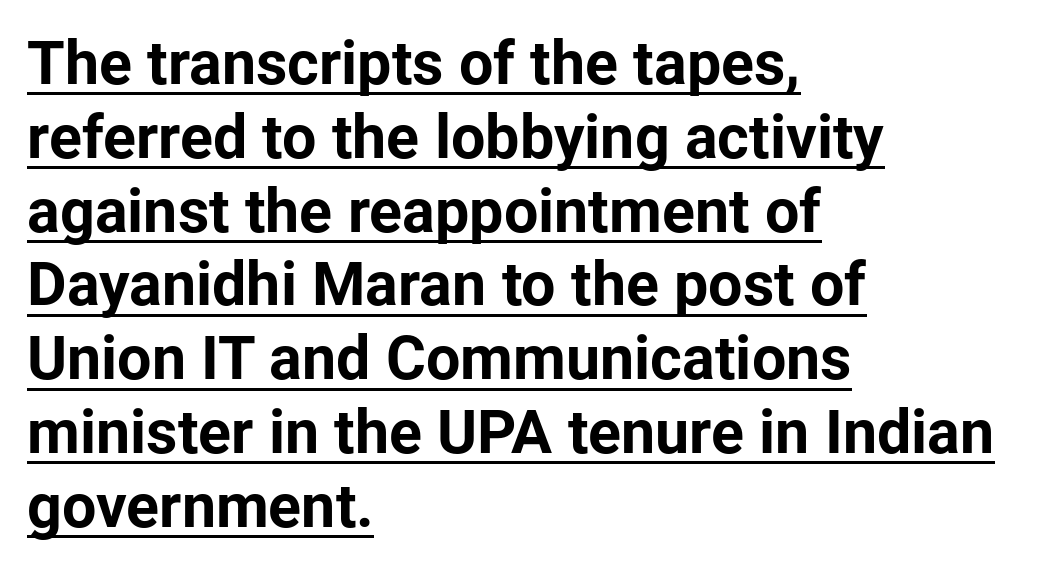
The image shows 61 px bold sans-serif type, upright; set left-aligned, line spacing 1.21x, normal letter spacing, underlined; low stroke contrast and a medium x-height.
